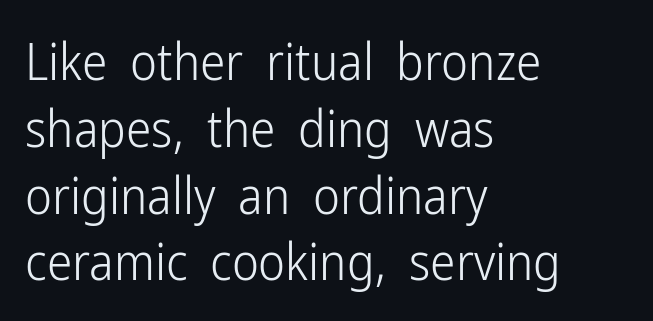
Q: Is the text bold? A: No.
Q: Is the text italic (slanted)? A: No, it is upright.
Q: Is the typeface a serif or a sans-serif typeface? A: Sans-serif.
Q: Is the text underlined? A: No.
Q: How is the paragraph aligned? A: Left-aligned.
Q: Is the spacing between letters normal or unusually wide? A: Normal.
Q: Is the spacing between lines tight, normal or loose? A: Normal.
Q: Width (condensed, normal, or wide)? A: Condensed.
Q: Stroke contrast? A: Low.
Q: x-height? A: Medium.
Q: Monospaced? A: No.
